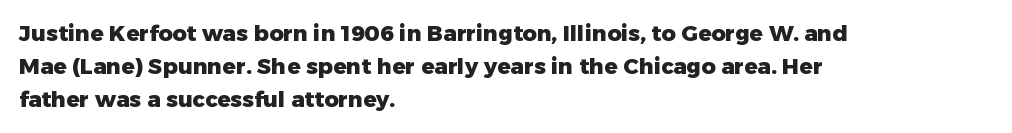
Q: Is the text bold? A: Yes.
Q: Is the text italic (slanted)? A: No, it is upright.
Q: Is the text underlined? A: No.
Q: How is the paragraph aligned? A: Left-aligned.
Q: Is the spacing between letters normal or unusually wide? A: Normal.
Q: Is the spacing between lines tight, normal or loose? A: Normal.
